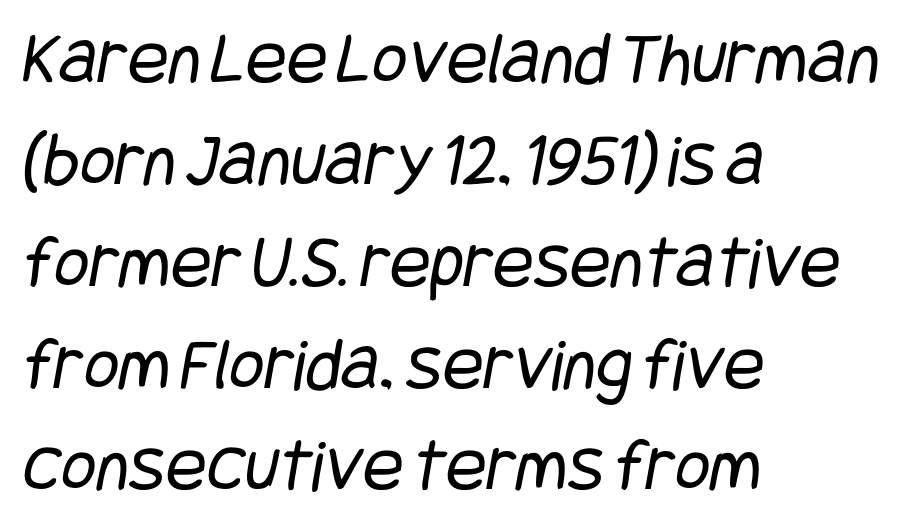
Look at the tracking — it's just the regular setting, nothing added. A quiet, ordinary-to-light weight characterises the typeface. In CSS terms this would be text-align: left. Horizontal bands of white between lines are of average thickness. The words here are not underlined.
